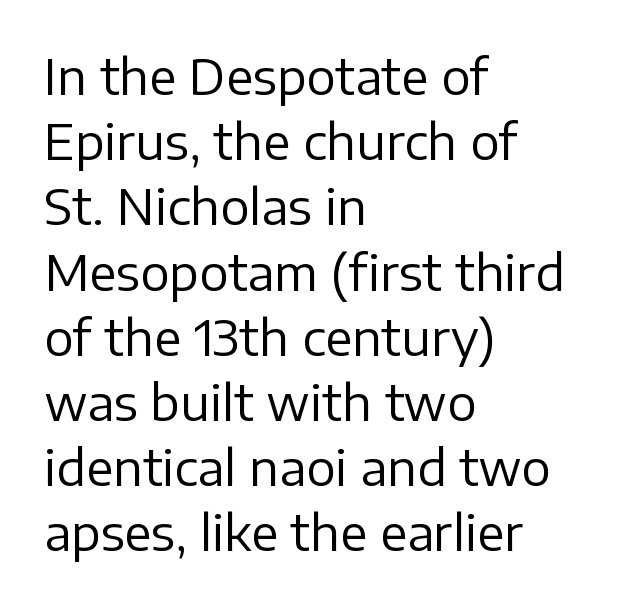
The image shows 49 px regular-weight sans-serif type, upright; set left-aligned, normal line spacing (1.33x), normal letter spacing, not underlined; low stroke contrast and a medium x-height.
